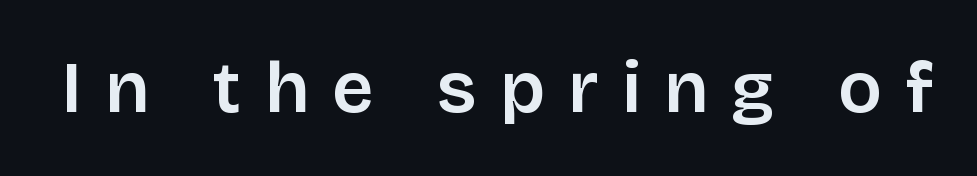
The lettering holds an erect, upright posture throughout. A bare baseline throughout the passage. The face used here is proportionally spaced, like ordinary book or web type. Bold? Not quite — semibold, heavier than regular but stopping short. Someone cranked the tracking dial way up on this one. Unlike a traditional serif, this face leaves its strokes unadorned.
